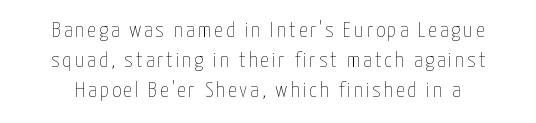
Q: Is the text bold? A: No.
Q: Is the text italic (slanted)? A: No, it is upright.
Q: Is the text underlined? A: No.
Q: Is the spacing between lines tight, normal or loose? A: Normal.
